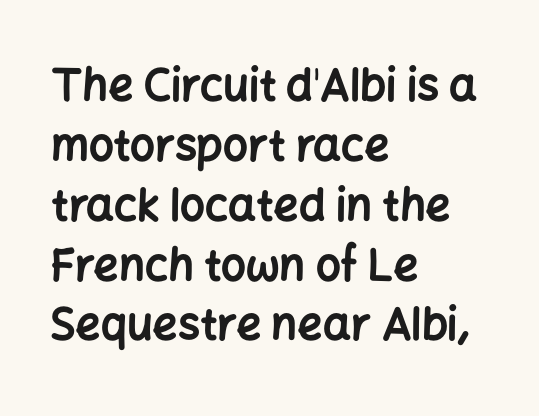
Evenly set lines give the paragraph a standard silhouette. A bare baseline throughout the passage. Here the glyphs are tracked normally, forming tight word shapes. When letters stand straight like this, we call the style roman or upright. The paragraph shown leans on its left margin.
